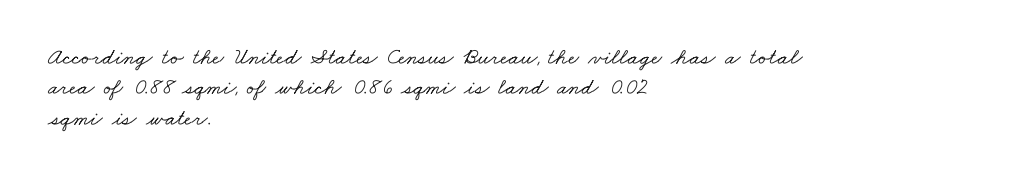
Q: Is the text underlined? A: No.
Q: How is the paragraph aligned? A: Left-aligned.
Q: Is the spacing between letters normal or unusually wide? A: Normal.
Q: Is the spacing between lines tight, normal or loose? A: Normal.
